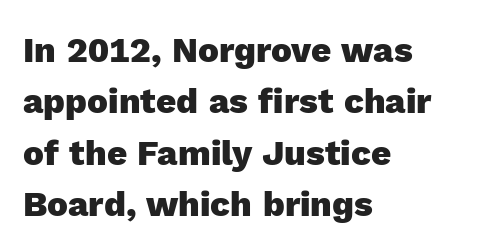
{"serif": "no", "italic": "no", "bold": "yes", "weight": "heavy", "width": "normal", "x_height": "medium", "monospaced": "no", "underline": "no", "align": "left", "line_spacing": "normal", "line_spacing_ratio": 1.47, "letter_spacing": "normal", "letter_spacing_em": 0.0, "glyph_px": 35}
